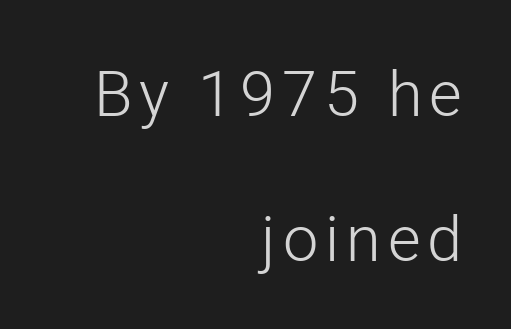
Leading is clearly above the norm, producing a sparse column. Ascenders rise straight up at ninety degrees. You can tell from the bare stems that sans-serif type was used. Line ends are locked; line starts wander. Think of a printed novel: that variable character pitch is what you see here.
